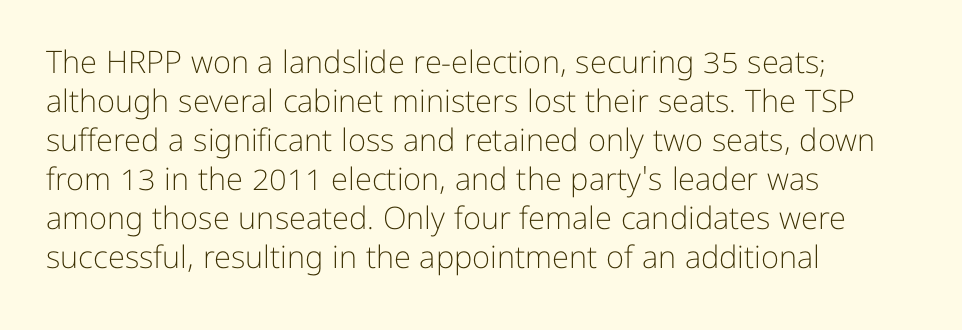
{"serif": "no", "italic": "no", "bold": "no", "weight": "light", "width": "normal", "stroke_contrast": "low", "x_height": "medium", "monospaced": "no", "underline": "no", "align": "left", "line_spacing": "normal", "line_spacing_ratio": 1.26, "letter_spacing": "normal", "letter_spacing_em": 0.0, "glyph_px": 31}
